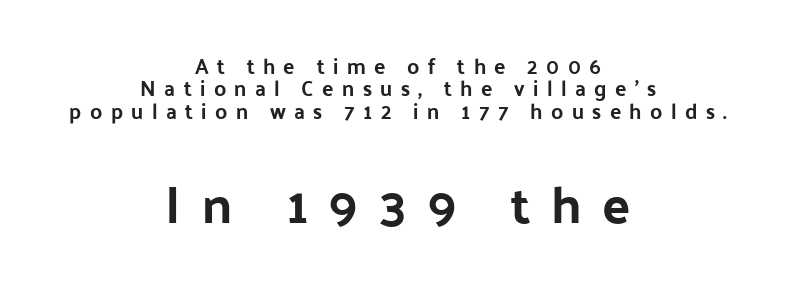
The image shows 52 px sans-serif type, upright; set centered, tight line spacing (1.06x), unusually wide letter spacing (+0.4 em), not underlined; the second (bottom) block is 2.48x larger; low stroke contrast and a medium x-height.
